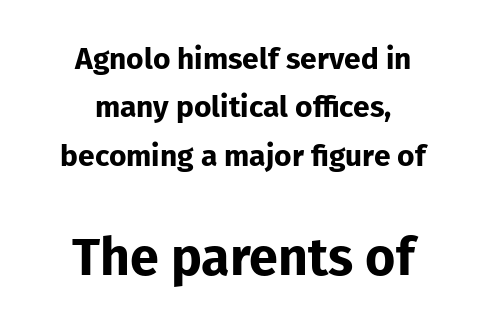
Does the copy run flush right? No — it is centered line by line. Rule under the text: the space is simply empty. Posture: upright roman. These lines carry a lot of weight — the face is fully bold. Size contrast runs from small at the top to large at the bottom. I'd call this a sans setting — the letters go barefoot.
